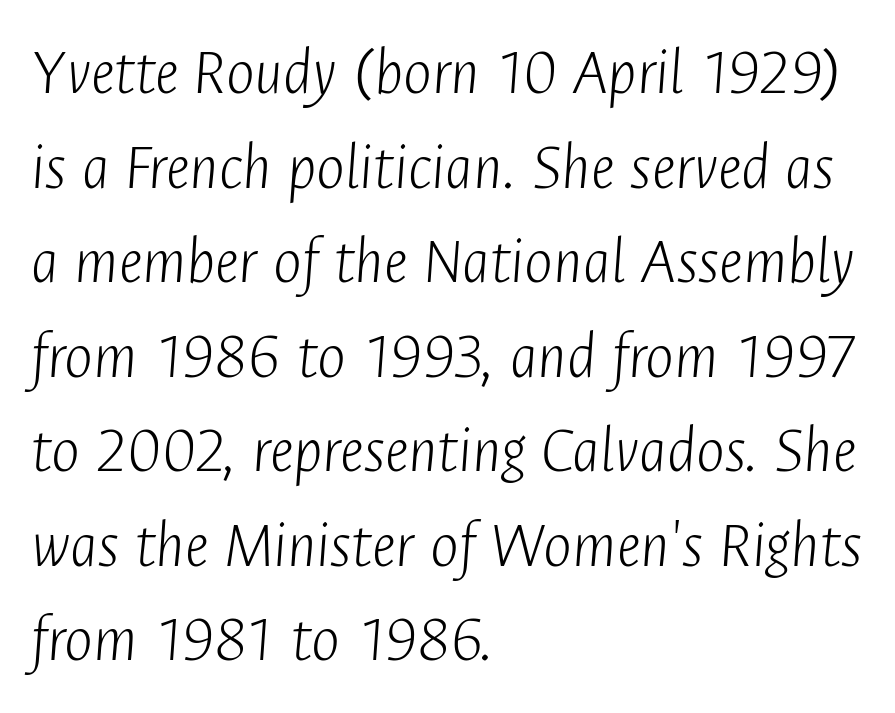
The image shows 68 px light, condensed type, italic (leaning right); set left-aligned, normal line spacing (1.39x), normal letter spacing, not underlined; low stroke contrast and a medium x-height.
